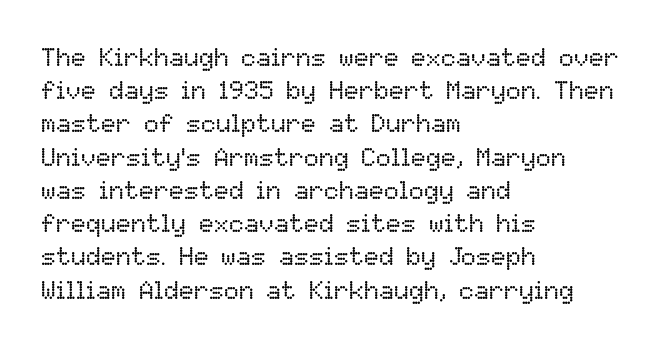
These lines sit exactly where default settings would place them. Decoration check: the copy has no underline. The typeface has the unassuming heft of standard copy or less. Horizontal alignment here is leftward, the default for most running prose.
